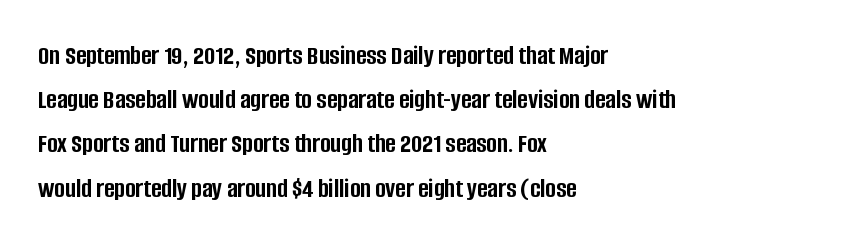
{"serif": "no", "italic": "no", "bold": "yes", "weight": "semibold", "width": "condensed", "stroke_contrast": "low", "x_height": "large", "monospaced": "no", "underline": "no", "align": "left", "line_spacing": "normal", "line_spacing_ratio": 1.58, "letter_spacing": "normal", "letter_spacing_em": 0.0, "glyph_px": 28}
